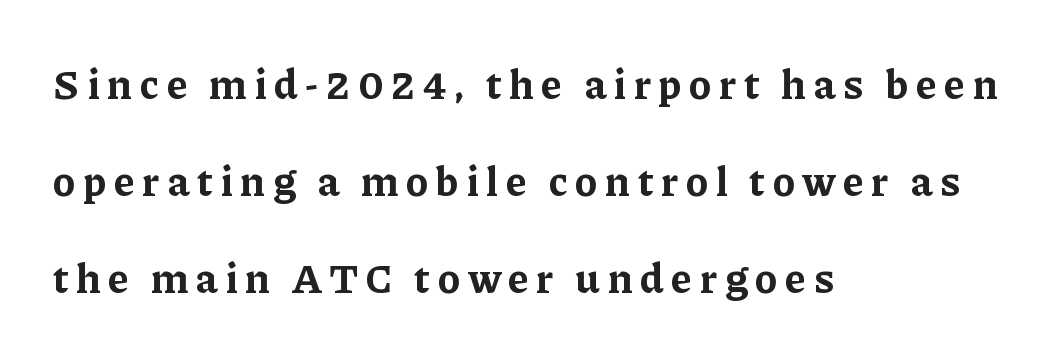
{"serif": "yes", "italic": "no", "bold": "yes", "weight": "bold", "width": "normal", "stroke_contrast": "low", "x_height": "medium", "monospaced": "no", "underline": "no", "align": "left", "line_spacing": "loose", "line_spacing_ratio": 2.37, "glyph_px": 41}
